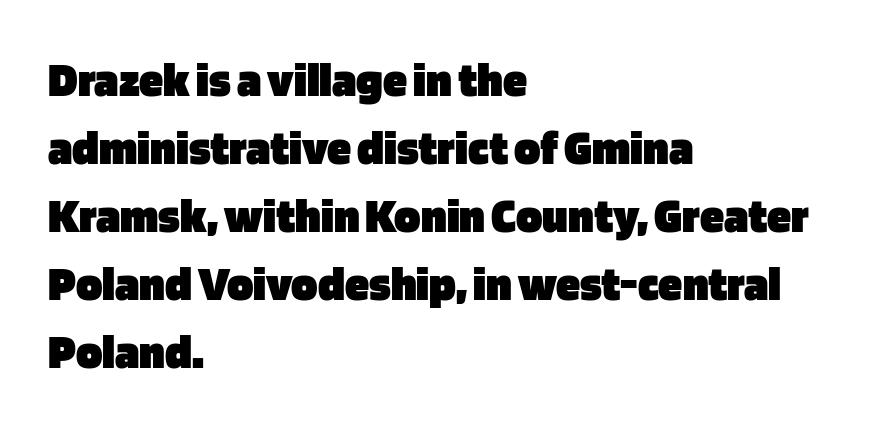
The image shows 49 px heavy sans-serif type, upright; set left-aligned, normal line spacing (1.39x), normal letter spacing, not underlined; low stroke contrast and a large x-height.
